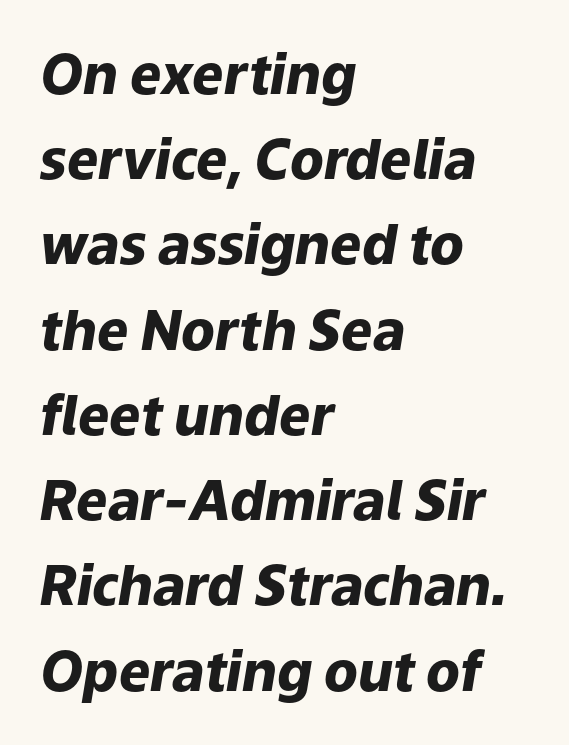
The image shows 55 px heavy type, italic (leaning right); set left-aligned, normal line spacing (1.55x), normal letter spacing, not underlined; low stroke contrast and a medium x-height.
